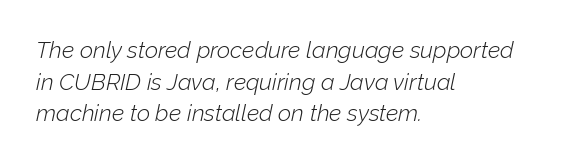
{"italic": "yes", "lean": "right", "slant_degrees": 12, "bold": "no", "underline": "no", "align": "left", "line_spacing": "normal", "line_spacing_ratio": 1.38, "letter_spacing": "normal", "letter_spacing_em": 0.0, "glyph_px": 23}
